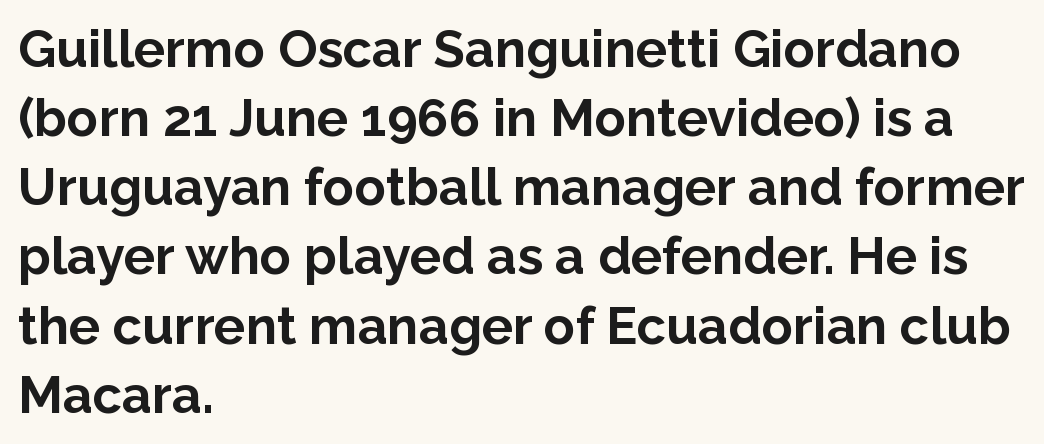
The image shows 52 px bold sans-serif type, upright; set left-aligned, normal line spacing (1.33x), normal letter spacing, not underlined; low stroke contrast and a medium x-height.
